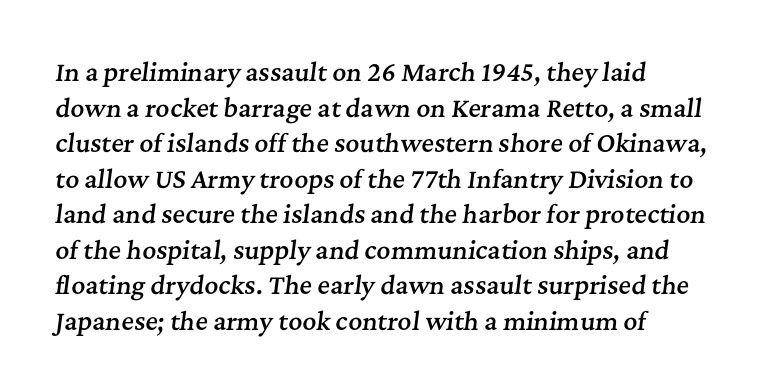
Q: Is the text bold? A: Semi-bold.
Q: Is the text italic (slanted)? A: Yes, it leans right by about 7 degrees.
Q: Is the text underlined? A: No.
Q: Is the spacing between letters normal or unusually wide? A: Normal.
Q: Is the spacing between lines tight, normal or loose? A: Normal.
